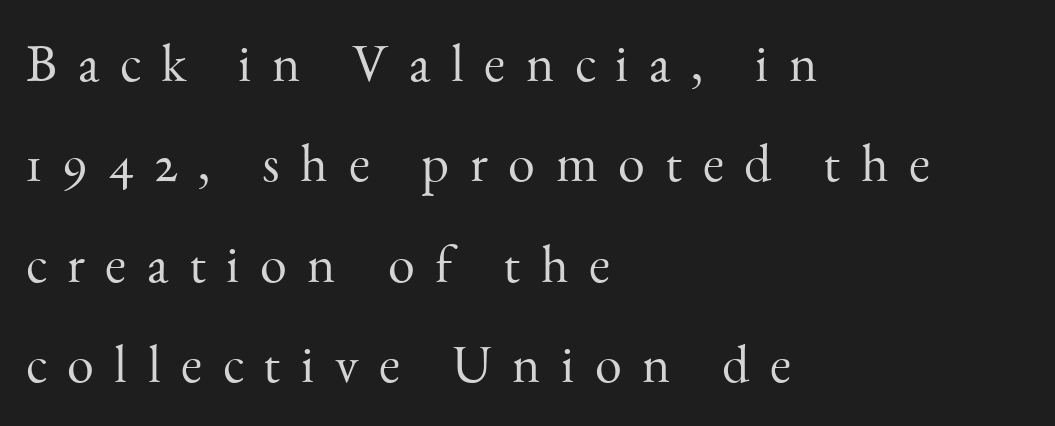
{"serif": "yes", "italic": "no", "bold": "no", "weight": "light", "width": "normal", "stroke_contrast": "medium", "x_height": "small", "monospaced": "no", "underline": "no", "align": "left", "line_spacing_ratio": 1.86, "letter_spacing": "wide", "letter_spacing_em": 0.38, "glyph_px": 54}
